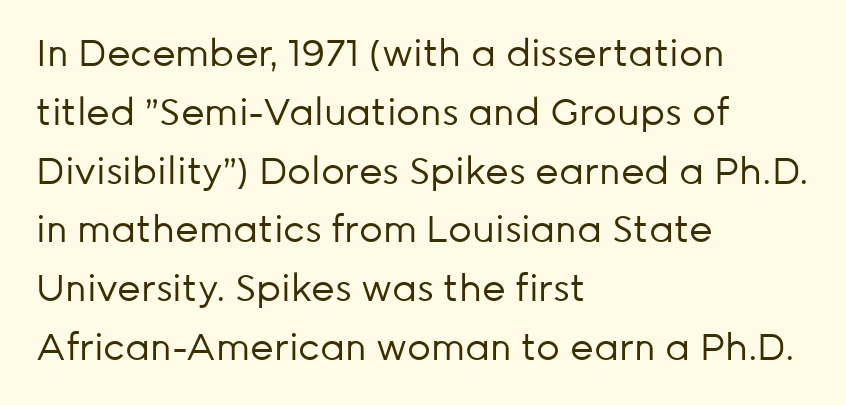
The image shows 37 px regular-weight sans-serif type, upright; set left-aligned, normal line spacing (1.59x), normal letter spacing, not underlined; low stroke contrast and a medium x-height.
